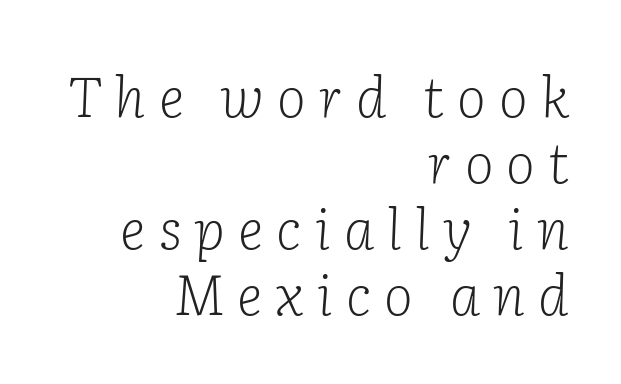
{"serif": "yes", "italic": "yes", "lean": "right", "slant_degrees": 2, "bold": "no", "weight": "light", "width": "normal", "stroke_contrast": "low", "x_height": "medium", "monospaced": "no", "underline": "no", "align": "right", "line_spacing_ratio": 1.2, "letter_spacing": "wide", "letter_spacing_em": 0.24, "glyph_px": 55}
